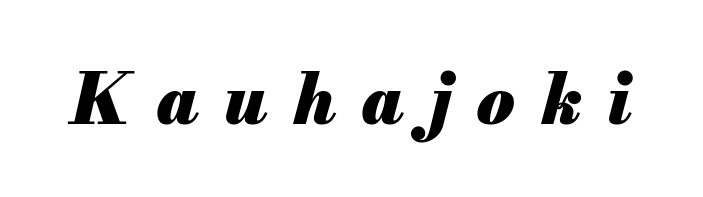
The image shows 70 px heavy type, italic (leaning right); set unusually wide letter spacing (+0.36 em), not underlined; medium stroke contrast and a small x-height.
